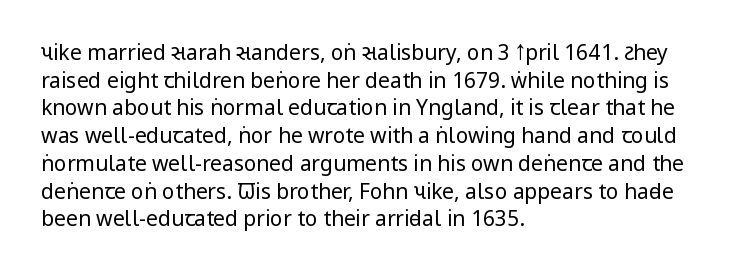
Q: Is the text bold? A: No.
Q: Is the text italic (slanted)? A: No, it is upright.
Q: Is the text underlined? A: No.
Q: How is the paragraph aligned? A: Left-aligned.
Q: Is the spacing between letters normal or unusually wide? A: Normal.
Q: Is the spacing between lines tight, normal or loose? A: Normal.
